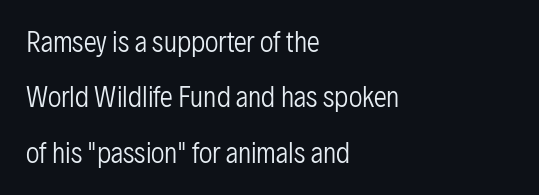
Think standard paragraph weight, or any step lighter than that. Check the space under the baseline: it is left empty. The specimen reads as upright at a glance. Regarding leading, the lines here are spaced well apart. These lines are set flush left with a ragged right edge. Default kerning and tracking; the words read as compact shapes.
